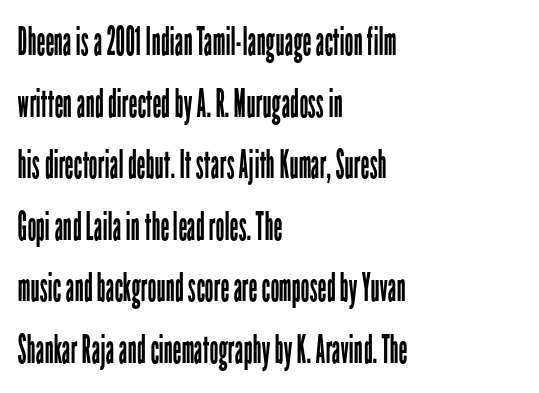
The image shows 39 px regular-weight, condensed sans-serif type, upright; set left-aligned, normal line spacing (1.58x), normal letter spacing, not underlined; low stroke contrast and a medium x-height.
